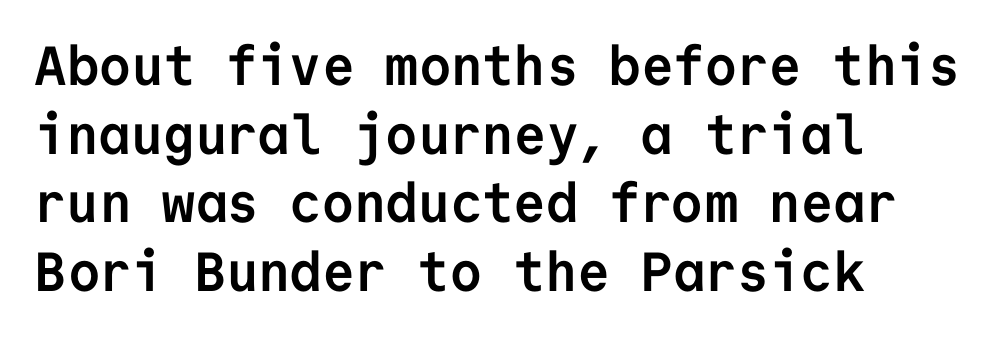
The image shows 55 px semibold sans-serif type, upright, monospaced; set left-aligned, normal line spacing (1.25x), normal letter spacing, not underlined; low stroke contrast and a medium x-height.
